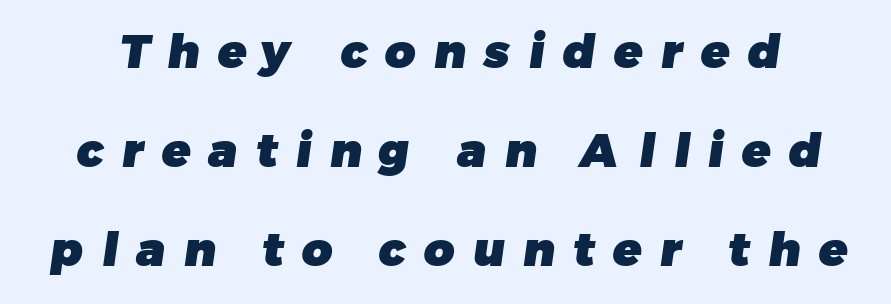
{"serif": "no", "bold": "yes", "weight": "heavy", "width": "normal", "stroke_contrast": "low", "x_height": "medium", "monospaced": "no", "underline": "no", "line_spacing": "loose", "line_spacing_ratio": 2.11, "letter_spacing": "wide", "letter_spacing_em": 0.39, "glyph_px": 47}
